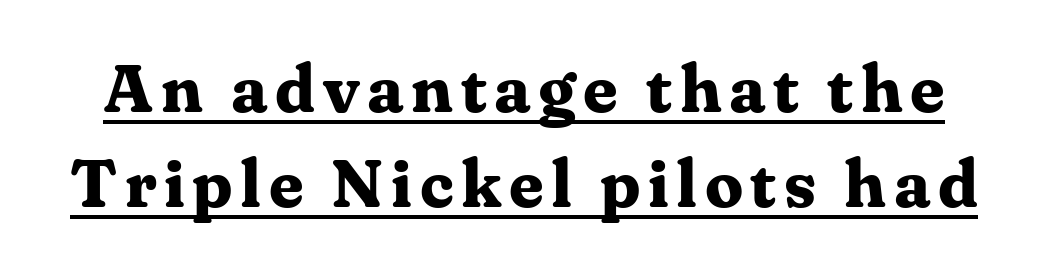
Q: Is the text bold? A: Yes.
Q: Is the text italic (slanted)? A: No, it is upright.
Q: Is the typeface a serif or a sans-serif typeface? A: Serif.
Q: Is the text underlined? A: Yes.
Q: Is the spacing between lines tight, normal or loose? A: Normal.
Q: Width (condensed, normal, or wide)? A: Normal.
Q: Stroke contrast? A: Medium.
Q: x-height? A: Medium.
Q: Monospaced? A: No.
